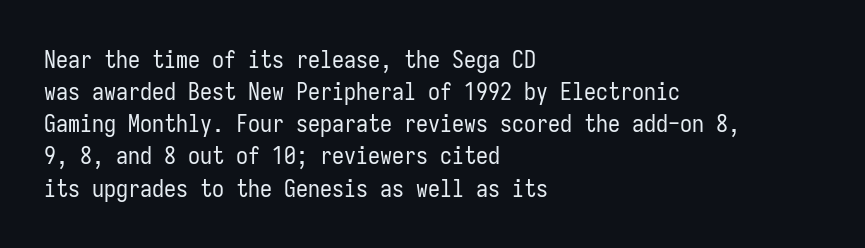
The strip under each line holds only bare page. You could call the tracking neutral — neither tight nor loose. Where is the straight margin? On the left. Upright lettering throughout. The weight tops out at a normal text grade.
